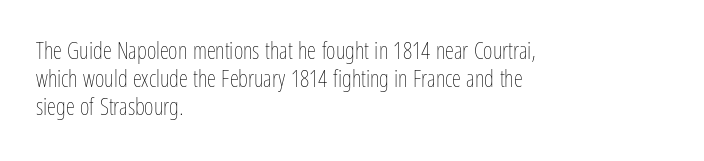
Every stem runs plumb, perpendicular to the baseline. Layout note: lines flush left. Decoration check: the copy has no underline. Short note: letters normally spaced.
